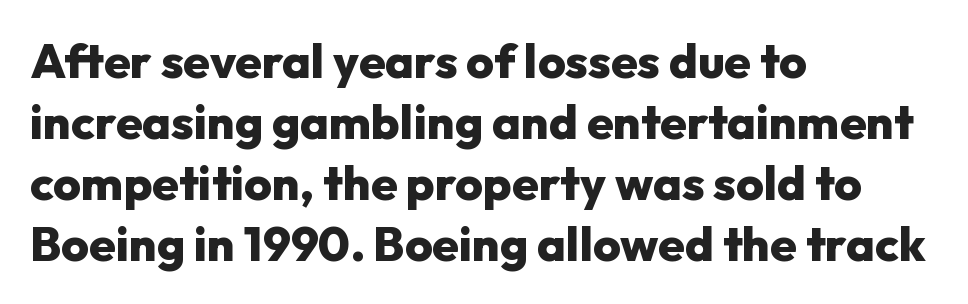
Q: Is the text bold? A: Yes.
Q: Is the text italic (slanted)? A: No, it is upright.
Q: Is the typeface a serif or a sans-serif typeface? A: Sans-serif.
Q: Is the text underlined? A: No.
Q: How is the paragraph aligned? A: Left-aligned.
Q: Is the spacing between letters normal or unusually wide? A: Normal.
Q: Is the spacing between lines tight, normal or loose? A: Normal.
Q: Width (condensed, normal, or wide)? A: Normal.
Q: Stroke contrast? A: Low.
Q: x-height? A: Medium.
Q: Monospaced? A: No.
